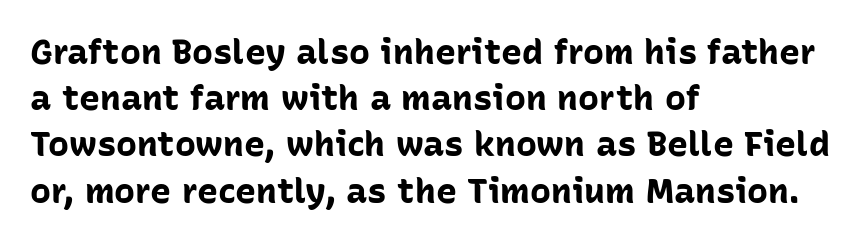
In CSS terms this would be text-align: left. The face used here is proportionally spaced, like ordinary book or web type. Nobody touched the tracking dial on this one. Summary of vertical rhythm: regular, with standard interline spacing. The font family rendered here belongs to the sans-serif group. What weight is shown? A full bold with thick strokes.
